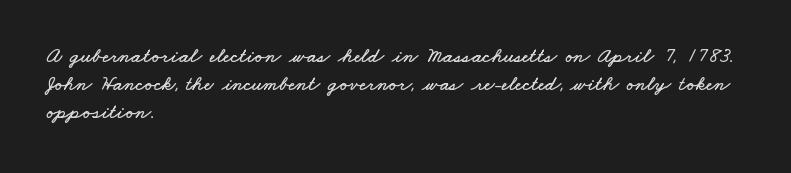
The image shows 21 px text type; set left-aligned, normal line spacing (1.34x), normal letter spacing, not underlined.
